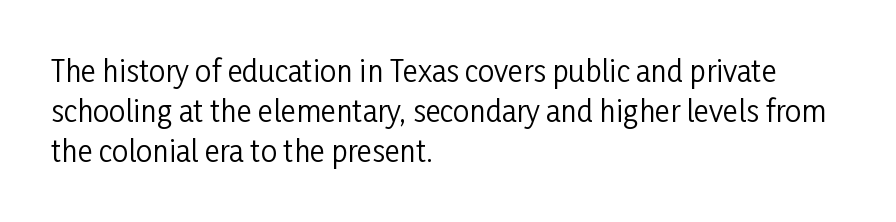
The image shows 29 px regular-weight, condensed sans-serif type, upright; set left-aligned, normal line spacing (1.38x), normal letter spacing, not underlined; low stroke contrast and a medium x-height.
